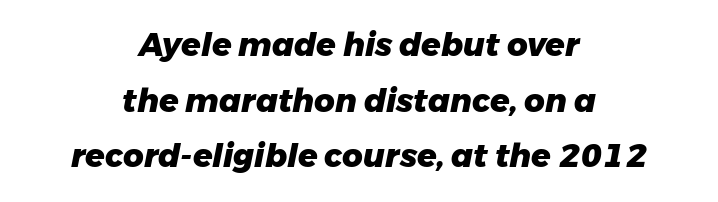
Nobody drew a line under any word here. Characters are canted at an angle relative to the baseline's perpendicular. These lines carry a lot of weight — the face is fully bold. These lines are rendered in a variable-pitch font. The rendering positions every line midway between the sides. Is the letter spacing exaggerated? No — it looks like the ordinary default.
